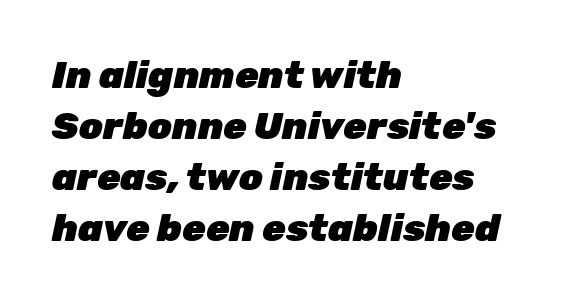
Q: Is the text bold? A: Yes.
Q: Is the text italic (slanted)? A: Yes, it leans right by about 12 degrees.
Q: Is the text underlined? A: No.
Q: How is the paragraph aligned? A: Left-aligned.
Q: Is the spacing between letters normal or unusually wide? A: Normal.
Q: Is the spacing between lines tight, normal or loose? A: Normal.
Q: Width (condensed, normal, or wide)? A: Normal.
Q: Stroke contrast? A: Low.
Q: x-height? A: Medium.
Q: Monospaced? A: No.
